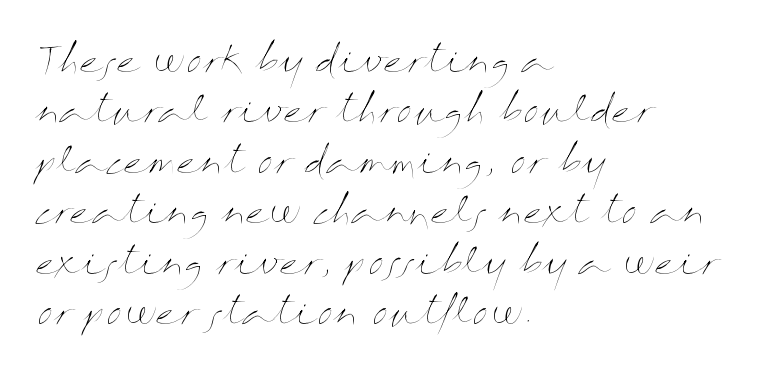
{"bold": "no", "weight": "thin", "width": "wide", "stroke_contrast": "medium", "x_height": "medium", "monospaced": "no", "underline": "no", "align": "left", "line_spacing": "normal", "line_spacing_ratio": 1.44, "letter_spacing": "normal", "letter_spacing_em": 0.0, "glyph_px": 35}
